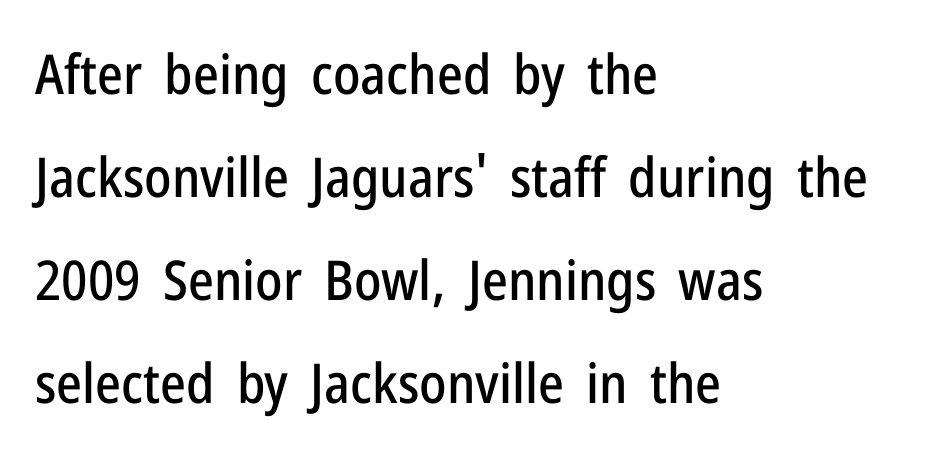
Each line starts at the same left margin while the right side varies. Plain, unruled lines of type. Font category for this specimen: sans-serif. Proportional: the letters do not fall into vertical columns.
